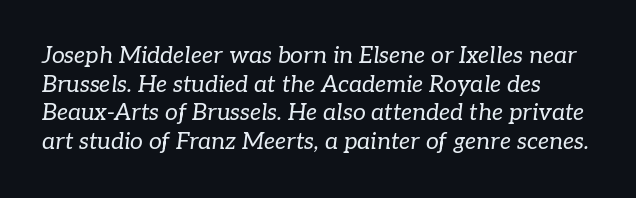
Q: Is the text bold? A: No.
Q: Is the text italic (slanted)? A: Yes, it leans right by about 7 degrees.
Q: Is the text underlined? A: No.
Q: Is the spacing between letters normal or unusually wide? A: Normal.
